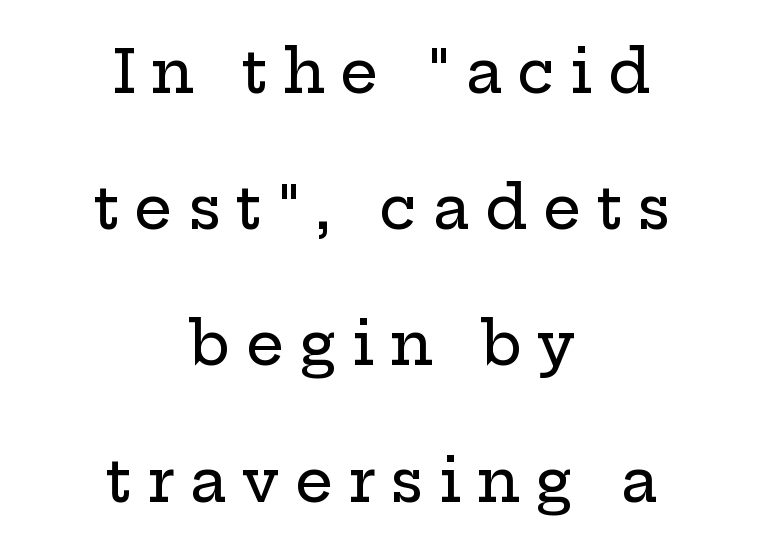
The image shows 60 px wide serif type, upright; set centered, loose line spacing (2.27x), unusually wide letter spacing (+0.25 em), not underlined; low stroke contrast and a medium x-height.
